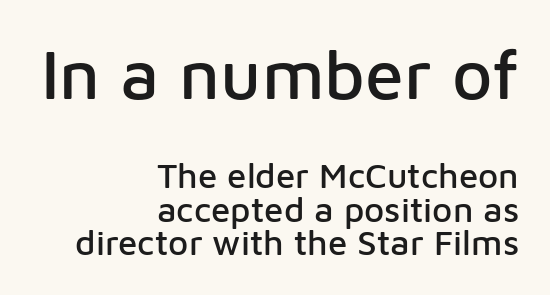
Q: Is the text italic (slanted)? A: No, it is upright.
Q: Is the typeface a serif or a sans-serif typeface? A: Sans-serif.
Q: Is the text underlined? A: No.
Q: How is the paragraph aligned? A: Right-aligned.
Q: Is the spacing between letters normal or unusually wide? A: Normal.
Q: Is the spacing between lines tight, normal or loose? A: Tight.
Q: Which block of text is set in a larger size, the first (top) or the second (bottom)? A: The first (top) one.
Q: Width (condensed, normal, or wide)? A: Normal.
Q: Stroke contrast? A: Low.
Q: x-height? A: Medium.
Q: Monospaced? A: No.
